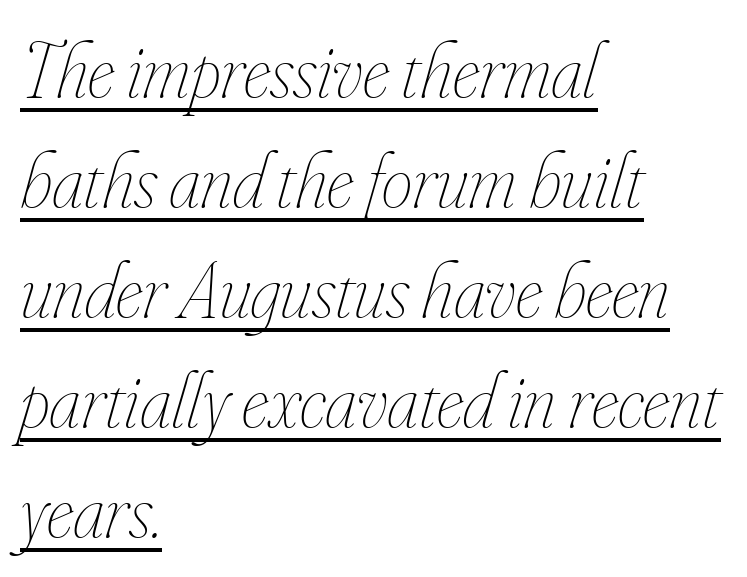
The passage shown is typed in a proportional face where columns would drift. Heft: none added — not bold. Does extra space separate the letters? No, they use regular spacing. Underlined type. Honestly, the row spacing looks completely unremarkable.
